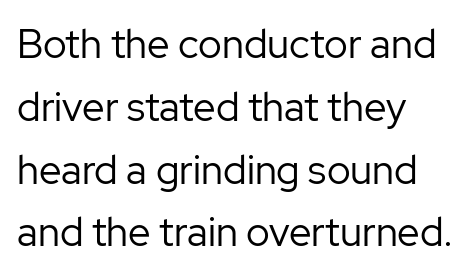
{"serif": "no", "italic": "no", "bold": "no", "weight": "regular", "width": "normal", "stroke_contrast": "low", "x_height": "medium", "monospaced": "no", "underline": "no", "align": "left", "line_spacing": "normal", "line_spacing_ratio": 1.57, "letter_spacing": "normal", "letter_spacing_em": 0.0, "glyph_px": 40}
